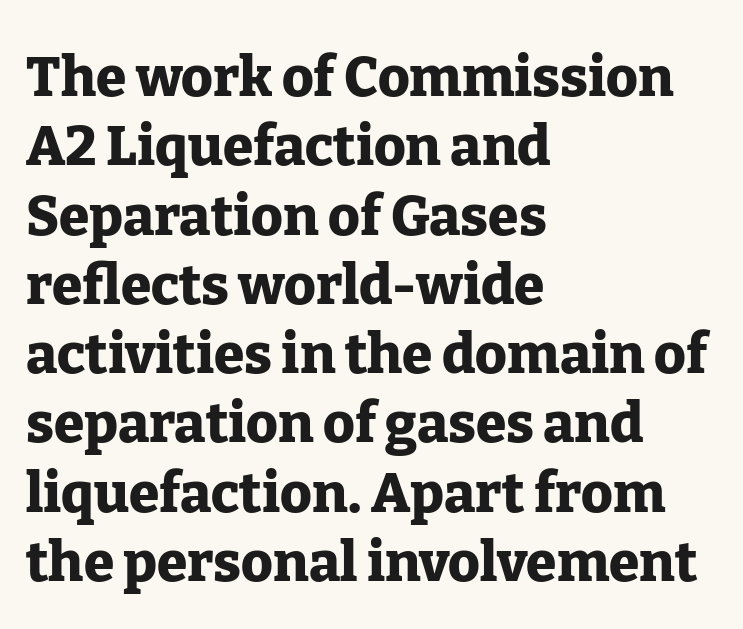
Q: Is the text bold? A: Yes.
Q: Is the text italic (slanted)? A: No, it is upright.
Q: Is the typeface a serif or a sans-serif typeface? A: Serif.
Q: Is the text underlined? A: No.
Q: How is the paragraph aligned? A: Left-aligned.
Q: Is the spacing between letters normal or unusually wide? A: Normal.
Q: Is the spacing between lines tight, normal or loose? A: Normal.
Q: Width (condensed, normal, or wide)? A: Normal.
Q: Stroke contrast? A: Low.
Q: x-height? A: Medium.
Q: Monospaced? A: No.
